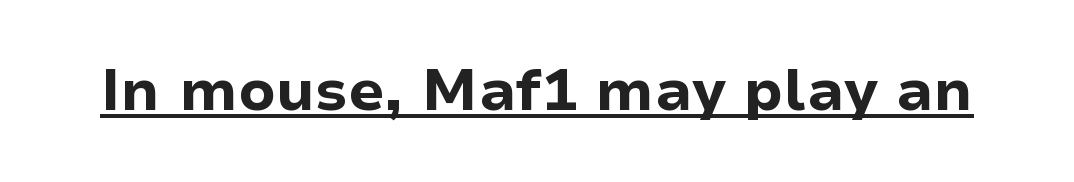
The image shows 58 px bold sans-serif type, upright; set normal letter spacing, underlined; low stroke contrast and a medium x-height.
